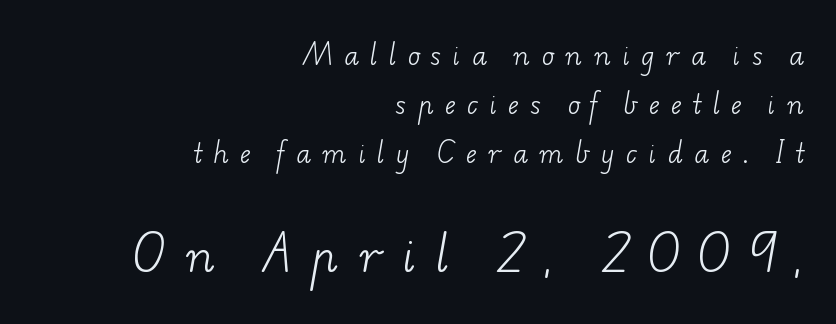
{"serif": "yes", "bold": "no", "weight": "light", "width": "wide", "stroke_contrast": "low", "x_height": "small", "monospaced": "no", "underline": "no", "align": "right", "line_spacing": "loose", "line_spacing_ratio": 1.97, "letter_spacing": "wide", "letter_spacing_em": 0.47, "larger_block": "second", "size_ratio": 1.76, "glyph_px": 44}
